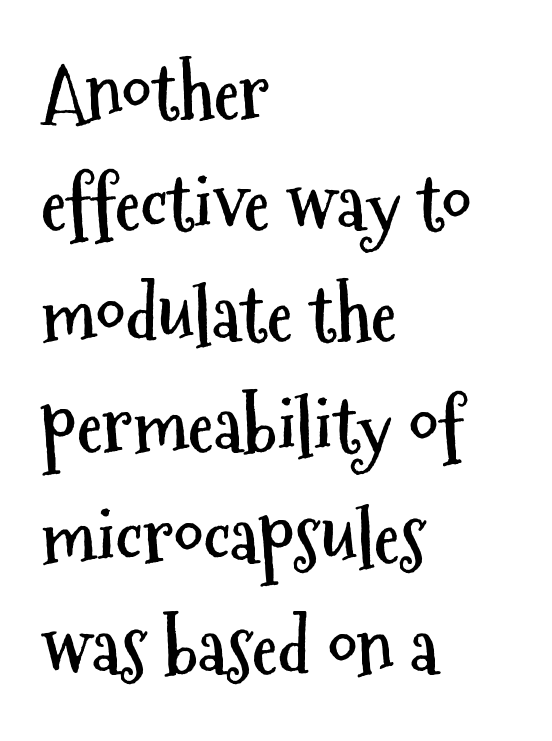
How would I describe the line gaps? Plain and ordinary. Note the varied advance widths — an 'i' is clearly narrower than an 'm'. The type family on display is of the sans-serif kind. The specimen omits any rule beneath the text block's lines.
